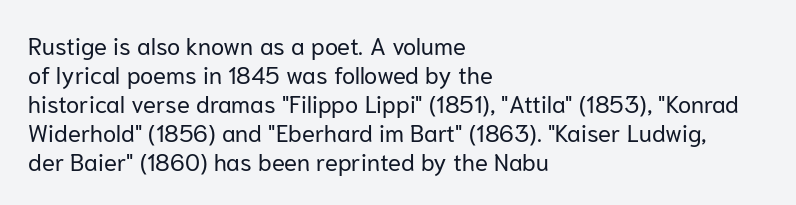
Q: Is the text bold? A: No.
Q: Is the text italic (slanted)? A: No, it is upright.
Q: Is the text underlined? A: No.
Q: How is the paragraph aligned? A: Left-aligned.
Q: Is the spacing between letters normal or unusually wide? A: Normal.
